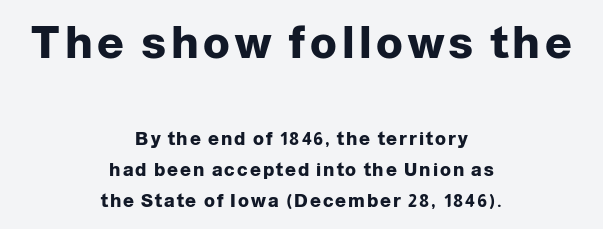
Q: Is the text bold? A: Yes.
Q: Is the text italic (slanted)? A: No, it is upright.
Q: Is the typeface a serif or a sans-serif typeface? A: Sans-serif.
Q: Is the text underlined? A: No.
Q: How is the paragraph aligned? A: Centered.
Q: Which block of text is set in a larger size, the first (top) or the second (bottom)? A: The first (top) one.
Q: Width (condensed, normal, or wide)? A: Normal.
Q: Stroke contrast? A: Low.
Q: x-height? A: Medium.
Q: Monospaced? A: No.
